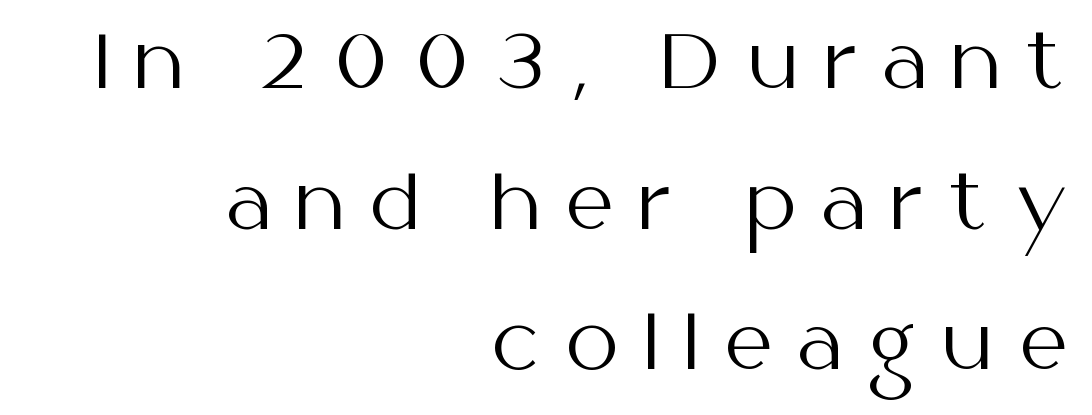
{"serif": "no", "italic": "no", "bold": "no", "weight": "regular", "width": "normal", "stroke_contrast": "medium", "x_height": "medium", "monospaced": "no", "underline": "no", "align": "right", "line_spacing": "loose", "line_spacing_ratio": 1.9, "letter_spacing": "wide", "letter_spacing_em": 0.35, "glyph_px": 74}
